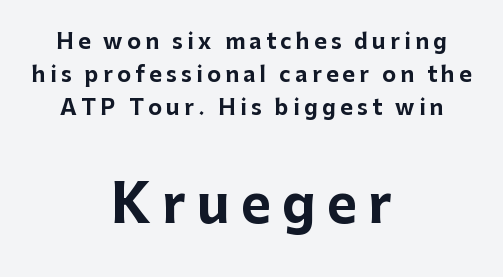
Q: Is the text bold? A: Yes.
Q: Is the text italic (slanted)? A: No, it is upright.
Q: Is the typeface a serif or a sans-serif typeface? A: Sans-serif.
Q: Is the text underlined? A: No.
Q: How is the paragraph aligned? A: Centered.
Q: Is the spacing between letters normal or unusually wide? A: Unusually wide.
Q: Is the spacing between lines tight, normal or loose? A: Normal.
Q: Which block of text is set in a larger size, the first (top) or the second (bottom)? A: The second (bottom) one.
Q: Width (condensed, normal, or wide)? A: Normal.
Q: Stroke contrast? A: Low.
Q: x-height? A: Medium.
Q: Monospaced? A: No.
